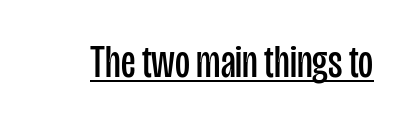
No extra tracking has been applied to these lines. Posture: straight, roman, zero tilt. Typographically, this falls in the sans-serif category. Proportional: the letters do not fall into vertical columns. Stems here are at most as thick as an everyday book face.
